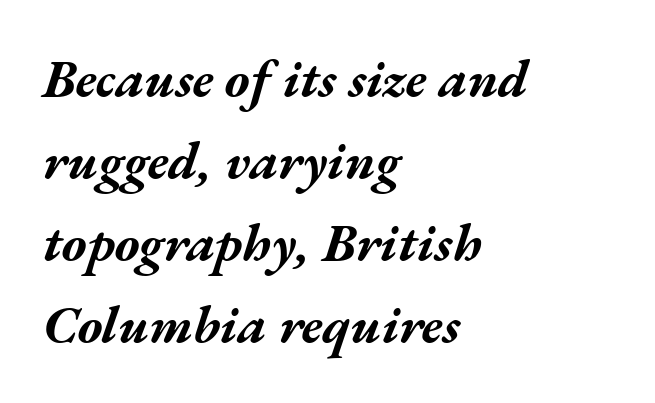
Each glyph is drawn with heavy, bold strokes. Do the characters align in a grid? No, the font is proportional. Whoever set this chose a conventional vertical rhythm. Characters follow at the spacing the type designer built in. The letters are slanted; this is an italic face.
